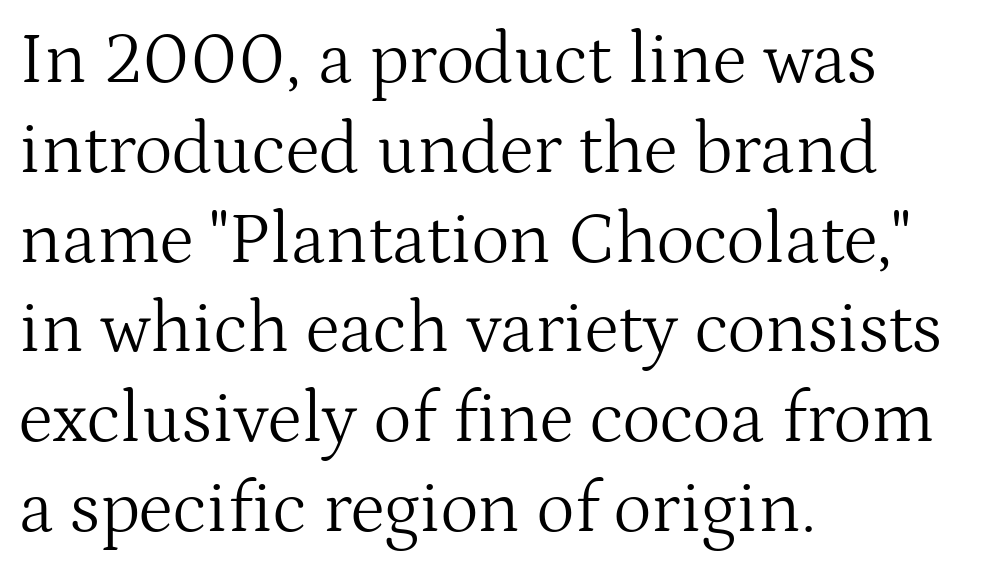
In terms of letterspacing, this is plain default setting. Vertical strokes here are truly vertical. A light-to-regular cut is what we see here. The passage shown is typed in a proportional face where columns would drift. Serifs: yes, visible at the terminals of the letterforms. Anything drawn beneath the words? Only blank space.
